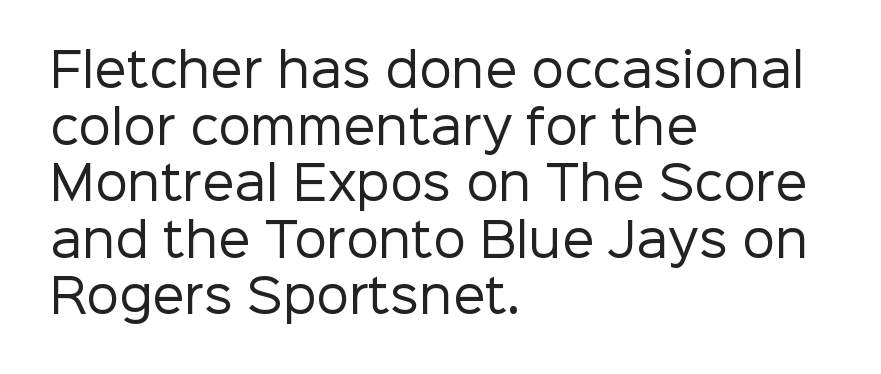
Q: Is the text bold? A: No.
Q: Is the text italic (slanted)? A: No, it is upright.
Q: Is the typeface a serif or a sans-serif typeface? A: Sans-serif.
Q: Is the text underlined? A: No.
Q: How is the paragraph aligned? A: Left-aligned.
Q: Is the spacing between letters normal or unusually wide? A: Normal.
Q: Width (condensed, normal, or wide)? A: Normal.
Q: Stroke contrast? A: Low.
Q: x-height? A: Medium.
Q: Monospaced? A: No.
